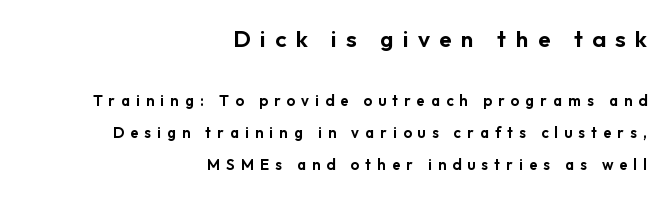
Q: Is the text italic (slanted)? A: No, it is upright.
Q: Is the text underlined? A: No.
Q: How is the paragraph aligned? A: Right-aligned.
Q: Is the spacing between letters normal or unusually wide? A: Unusually wide.
Q: Is the spacing between lines tight, normal or loose? A: Loose.
Q: Which block of text is set in a larger size, the first (top) or the second (bottom)? A: The first (top) one.
